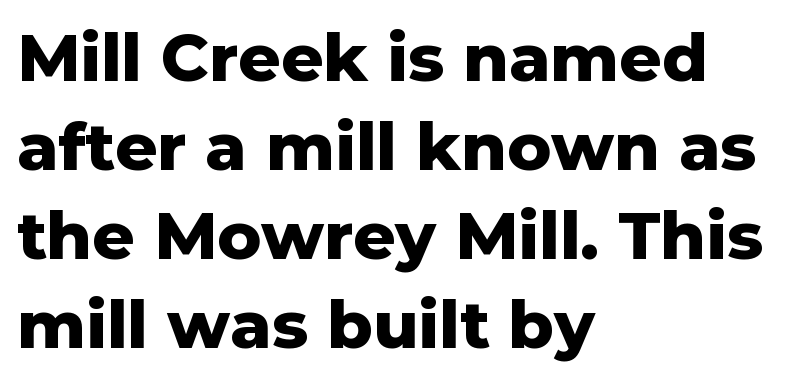
{"serif": "no", "italic": "no", "bold": "yes", "weight": "heavy", "width": "normal", "stroke_contrast": "low", "x_height": "medium", "monospaced": "no", "underline": "no", "align": "left", "line_spacing": "normal", "line_spacing_ratio": 1.35, "letter_spacing": "normal", "letter_spacing_em": 0.0, "glyph_px": 66}
